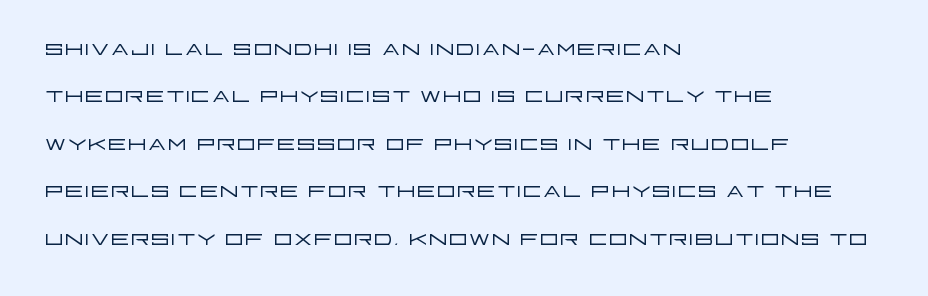
{"serif": "no", "italic": "no", "bold": "no", "weight": "light", "width": "wide", "stroke_contrast": "low", "x_height": "large", "monospaced": "no", "underline": "no", "align": "left", "line_spacing": "normal", "line_spacing_ratio": 1.58, "letter_spacing": "normal", "letter_spacing_em": 0.0, "glyph_px": 30}
